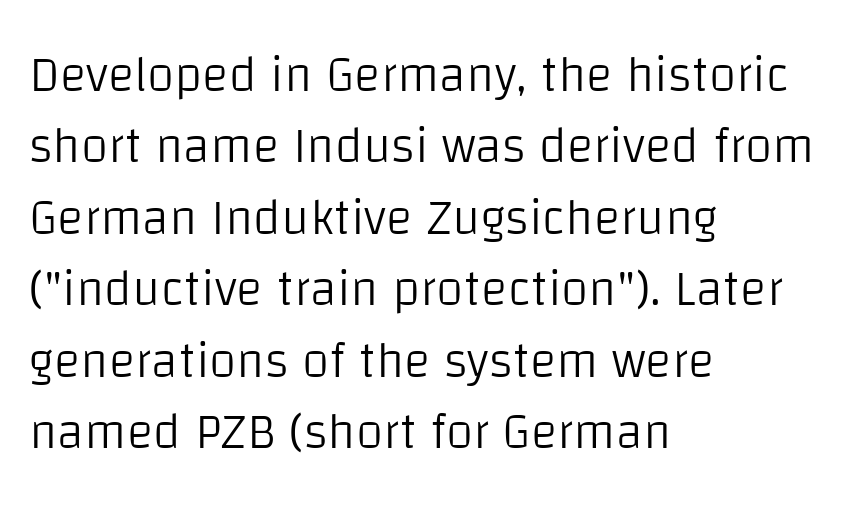
The image shows 50 px light sans-serif type, upright; set left-aligned, normal line spacing (1.43x), normal letter spacing, not underlined; low stroke contrast and a large x-height.
